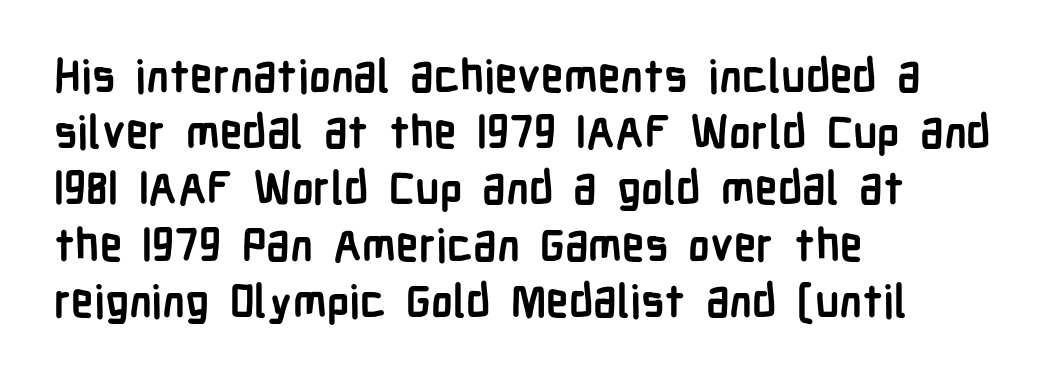
Q: Is the text bold? A: Yes.
Q: Is the text italic (slanted)? A: No, it is upright.
Q: Is the typeface a serif or a sans-serif typeface? A: Sans-serif.
Q: Is the text underlined? A: No.
Q: How is the paragraph aligned? A: Left-aligned.
Q: Is the spacing between letters normal or unusually wide? A: Normal.
Q: Is the spacing between lines tight, normal or loose? A: Normal.
Q: Width (condensed, normal, or wide)? A: Condensed.
Q: Stroke contrast? A: Low.
Q: x-height? A: Medium.
Q: Monospaced? A: No.
